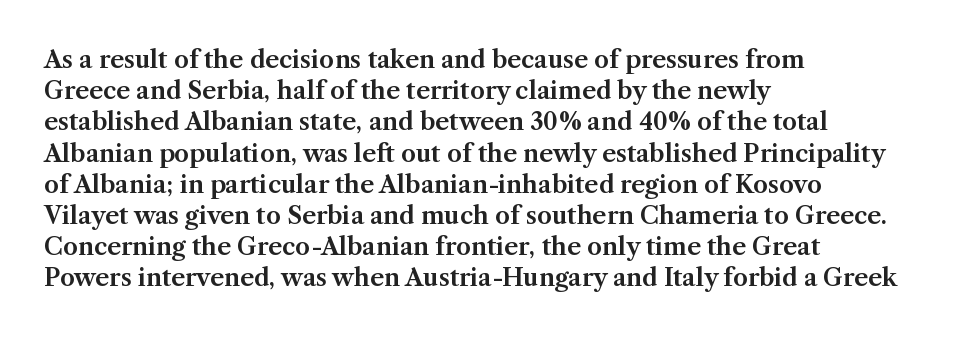
{"italic": "no", "underline": "no", "align": "left", "line_spacing": "normal", "line_spacing_ratio": 1.3, "letter_spacing": "normal", "letter_spacing_em": 0.0, "glyph_px": 24}
